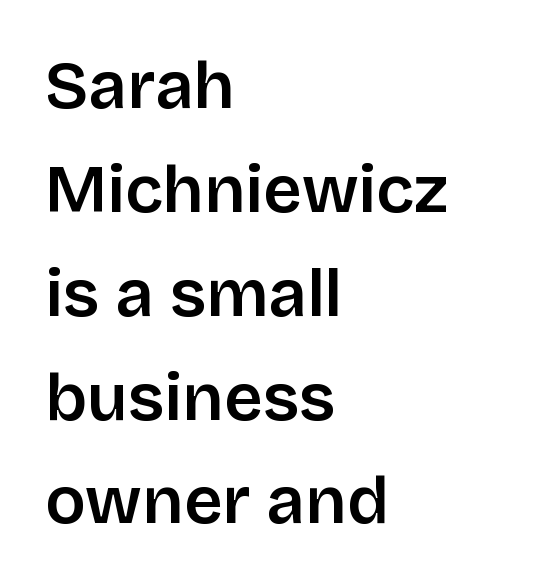
The image shows 67 px semibold sans-serif type, upright; set left-aligned, normal line spacing (1.55x), normal letter spacing, not underlined; low stroke contrast and a large x-height.
